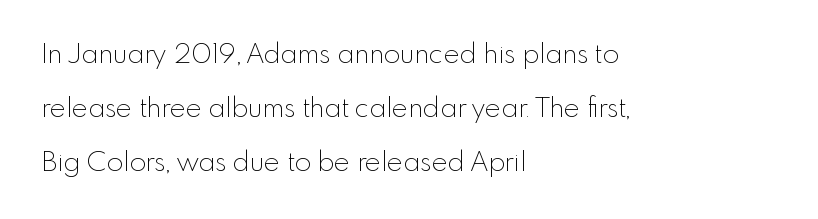
{"italic": "no", "bold": "no", "underline": "no", "align": "left", "line_spacing": "loose", "line_spacing_ratio": 2.0, "letter_spacing": "normal", "letter_spacing_em": 0.0, "glyph_px": 27}
